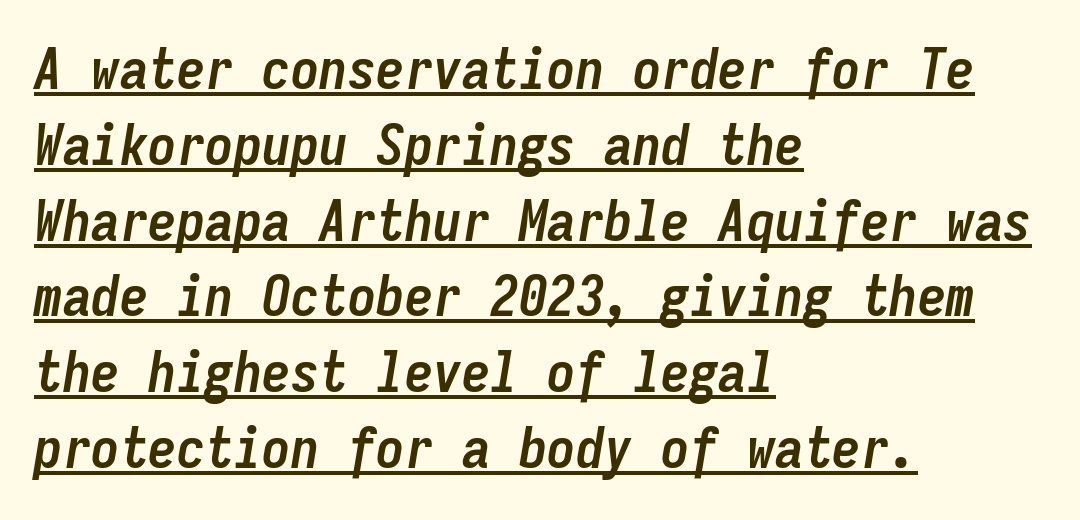
Q: Is the text bold? A: Yes.
Q: Is the text italic (slanted)? A: Yes, it leans right by about 9 degrees.
Q: Is the text underlined? A: Yes.
Q: How is the paragraph aligned? A: Left-aligned.
Q: Is the spacing between letters normal or unusually wide? A: Normal.
Q: Is the spacing between lines tight, normal or loose? A: Normal.
Q: Width (condensed, normal, or wide)? A: Condensed.
Q: Stroke contrast? A: Low.
Q: x-height? A: Medium.
Q: Monospaced? A: Yes.
